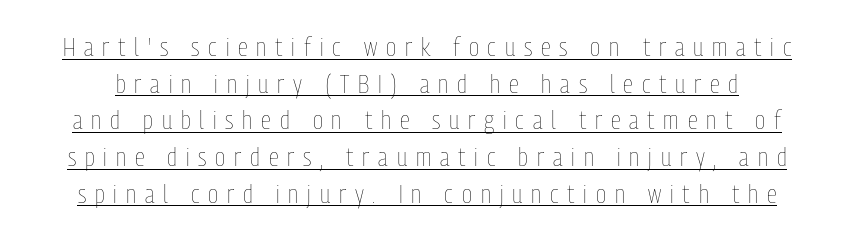
Q: Is the text bold? A: No.
Q: Is the text italic (slanted)? A: No, it is upright.
Q: Is the text underlined? A: Yes.
Q: Is the spacing between letters normal or unusually wide? A: Unusually wide.
Q: Is the spacing between lines tight, normal or loose? A: Normal.
